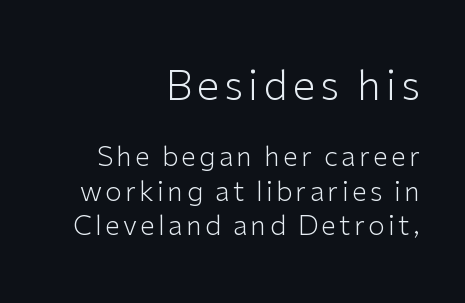
The image shows 41 px light sans-serif type, upright; set right-aligned, normal line spacing (1.28x), not underlined; the first (top) block is 1.52x larger; low stroke contrast and a medium x-height.
